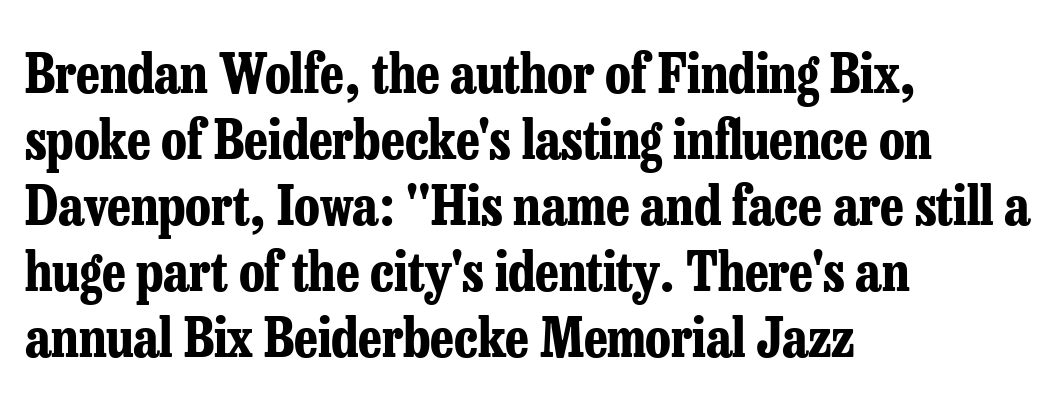
Q: Is the text bold? A: Yes.
Q: Is the text italic (slanted)? A: No, it is upright.
Q: Is the typeface a serif or a sans-serif typeface? A: Serif.
Q: Is the text underlined? A: No.
Q: How is the paragraph aligned? A: Left-aligned.
Q: Is the spacing between letters normal or unusually wide? A: Normal.
Q: Width (condensed, normal, or wide)? A: Condensed.
Q: Stroke contrast? A: Low.
Q: x-height? A: Medium.
Q: Monospaced? A: No.
